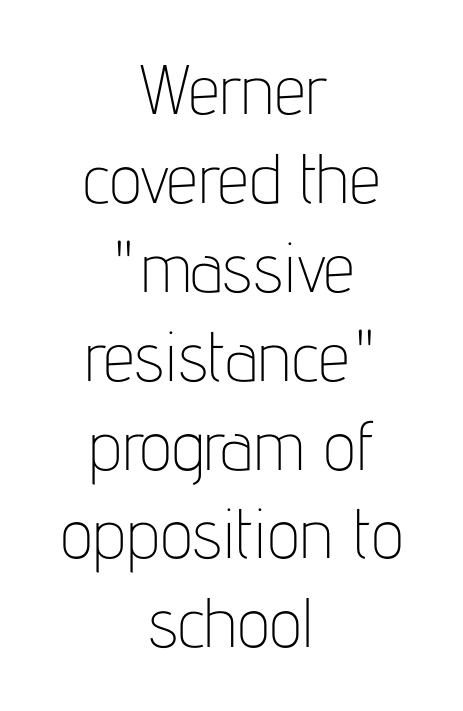
The image shows 70 px thin, condensed sans-serif type, upright; set centered, normal line spacing (1.27x), normal letter spacing, not underlined; low stroke contrast and a medium x-height.
